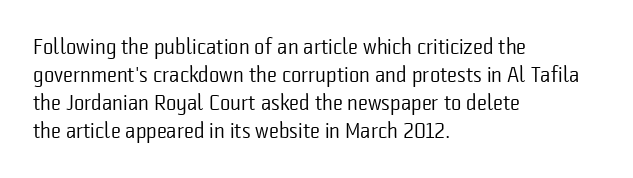
The image shows 22 px text type, upright; set left-aligned, normal line spacing (1.28x), normal letter spacing, not underlined.
